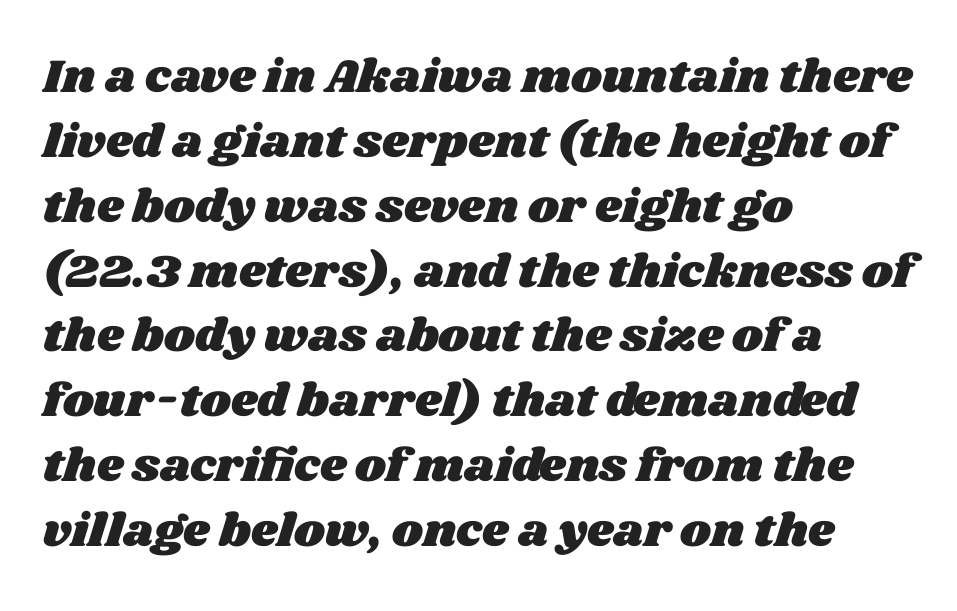
Q: Is the text underlined? A: No.
Q: How is the paragraph aligned? A: Left-aligned.
Q: Is the spacing between letters normal or unusually wide? A: Normal.
Q: Is the spacing between lines tight, normal or loose? A: Normal.
Q: Width (condensed, normal, or wide)? A: Wide.
Q: Stroke contrast? A: Medium.
Q: x-height? A: Large.
Q: Monospaced? A: No.
